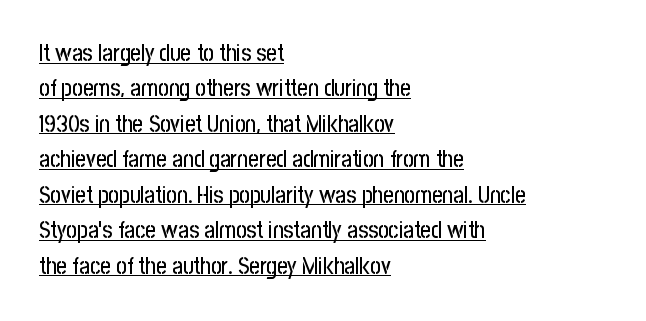
{"italic": "no", "underline": "yes", "align": "left", "line_spacing": "normal", "line_spacing_ratio": 1.54, "letter_spacing": "normal", "letter_spacing_em": 0.0, "glyph_px": 23}
